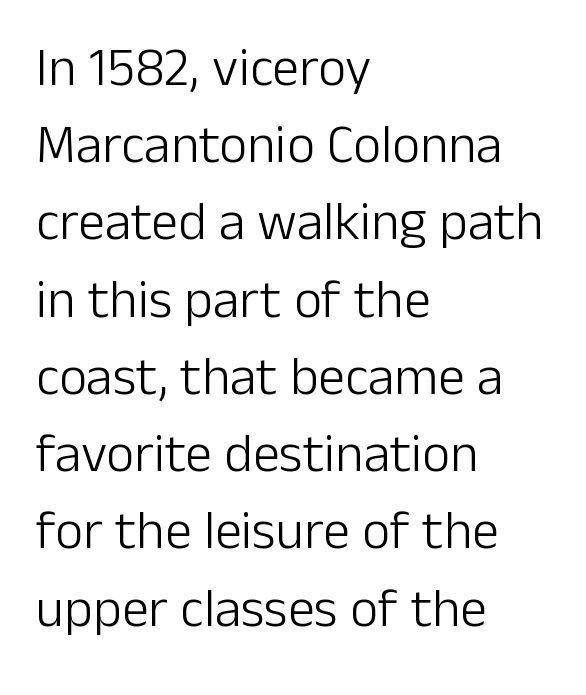
Q: Is the text bold? A: No.
Q: Is the text italic (slanted)? A: No, it is upright.
Q: Is the typeface a serif or a sans-serif typeface? A: Sans-serif.
Q: Is the text underlined? A: No.
Q: How is the paragraph aligned? A: Left-aligned.
Q: Is the spacing between letters normal or unusually wide? A: Normal.
Q: Is the spacing between lines tight, normal or loose? A: Normal.
Q: Width (condensed, normal, or wide)? A: Normal.
Q: Stroke contrast? A: Low.
Q: x-height? A: Medium.
Q: Monospaced? A: No.
